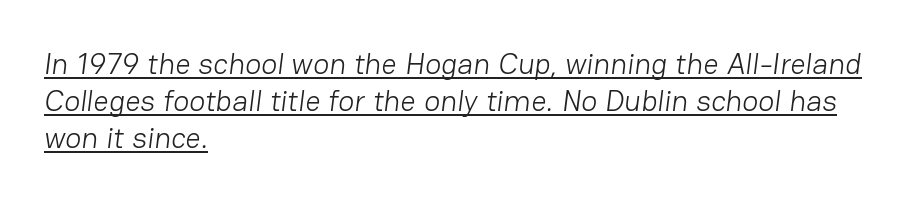
Stems here are at most as thick as an everyday book face. A typesetter would call this zero additional tracking. The type family on display is of the sans-serif kind. Students, observe the line beneath the letters — that is underlining.
